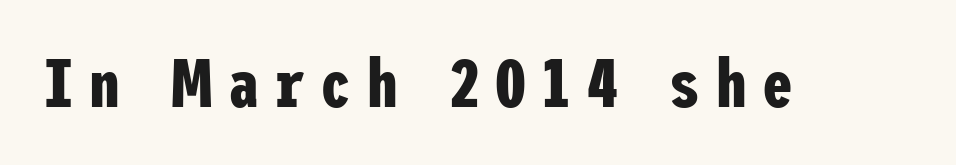
{"serif": "no", "italic": "no", "bold": "yes", "weight": "bold", "width": "condensed", "stroke_contrast": "low", "x_height": "medium", "underline": "no", "letter_spacing": "wide", "letter_spacing_em": 0.22, "glyph_px": 69}
